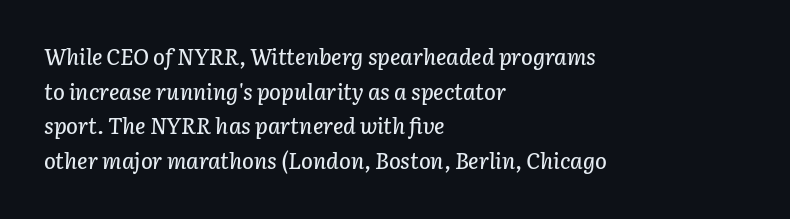
The image shows 22 px text type, italic (leaning right); set left-aligned, normal line spacing (1.57x), normal letter spacing, not underlined.
